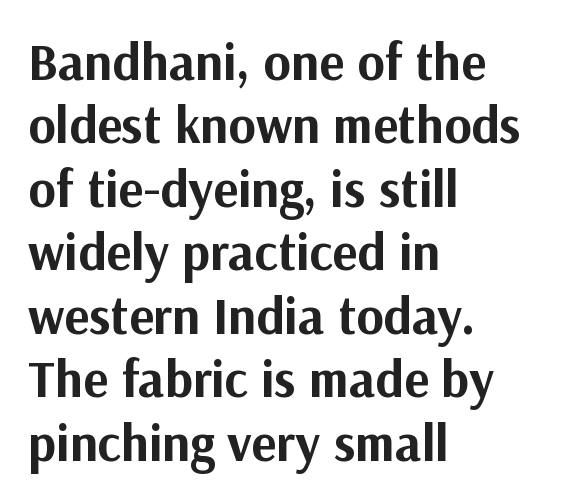
Q: Is the text bold? A: Yes.
Q: Is the text italic (slanted)? A: No, it is upright.
Q: Is the typeface a serif or a sans-serif typeface? A: Sans-serif.
Q: Is the text underlined? A: No.
Q: How is the paragraph aligned? A: Left-aligned.
Q: Is the spacing between letters normal or unusually wide? A: Normal.
Q: Width (condensed, normal, or wide)? A: Normal.
Q: Stroke contrast? A: Medium.
Q: x-height? A: Medium.
Q: Monospaced? A: No.
